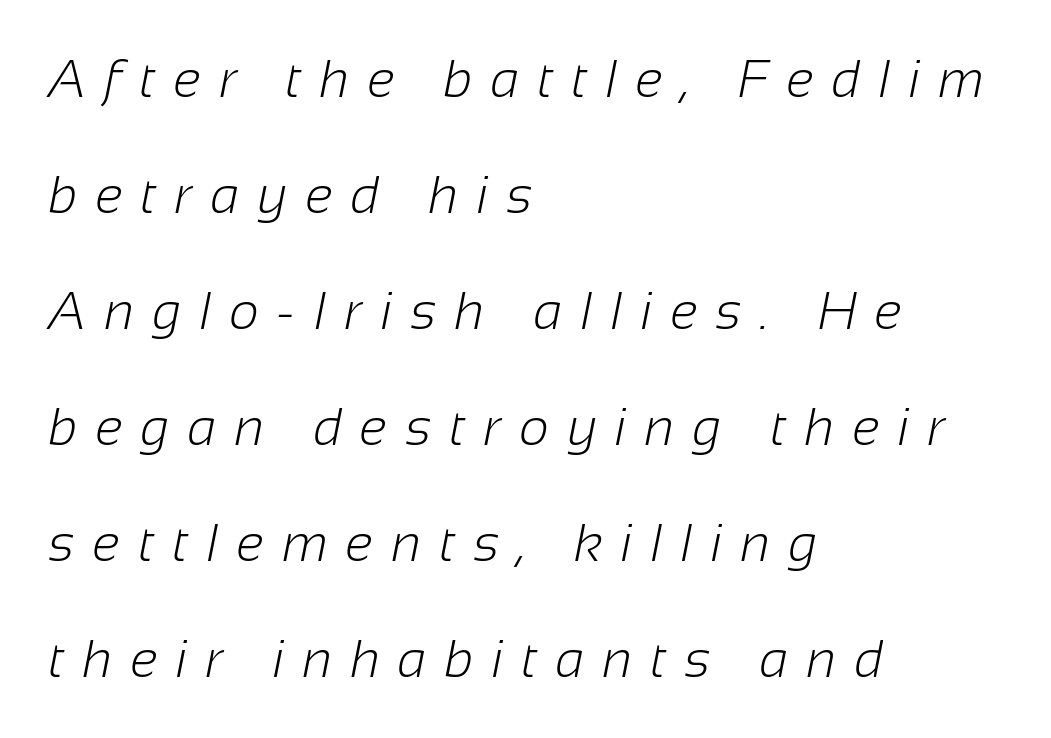
The image shows 52 px light sans-serif type; set left-aligned, loose line spacing (2.23x), unusually wide letter spacing (+0.35 em), not underlined; low stroke contrast and a medium x-height.
